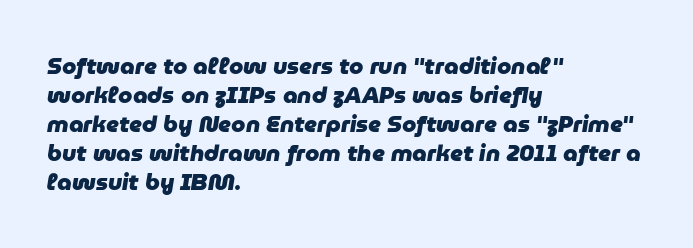
{"italic": "yes", "lean": "right", "slant_degrees": 9, "bold": "yes", "underline": "no", "align": "left", "line_spacing": "normal", "line_spacing_ratio": 1.26, "letter_spacing": "normal", "letter_spacing_em": 0.0, "glyph_px": 23}
